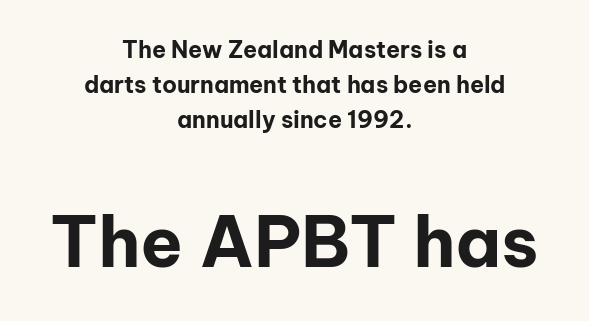
The image shows 70 px bold sans-serif type, upright; set centered, normal line spacing (1.53x), normal letter spacing, not underlined; the second (bottom) block is 3.04x larger; low stroke contrast and a medium x-height.
